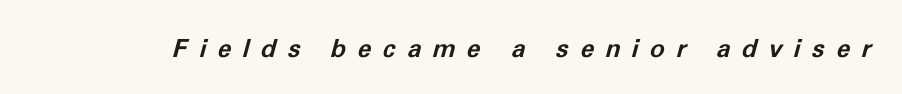
The image shows 25 px bold type, italic (leaning right); set unusually wide letter spacing (+0.46 em), not underlined.
